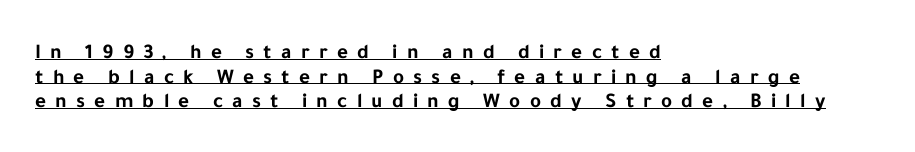
The axis of the letterforms is exactly vertical. A student would call this left alignment; a typographer would say flush left, rag right. Someone cranked the tracking dial way up on this one. The string is rendered with underlining switched on.
